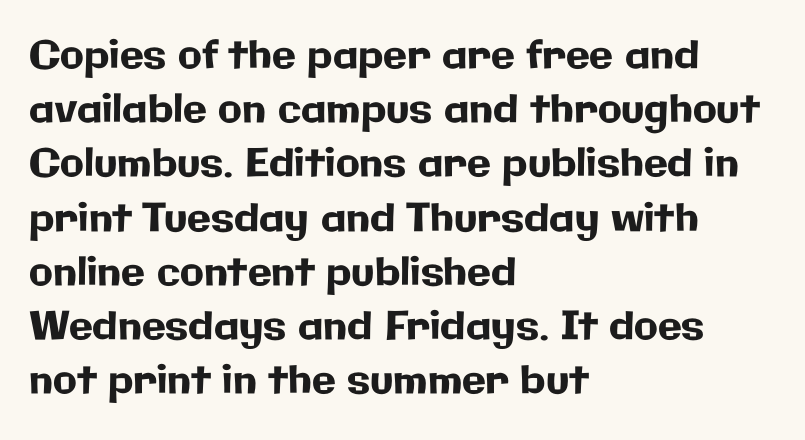
The area under the type is left untouched. A typesetter would call this proportional, since set widths differ per character. The leading is moderate, giving the passage an even texture. Notice how the stems are strictly vertical — no italics here.
